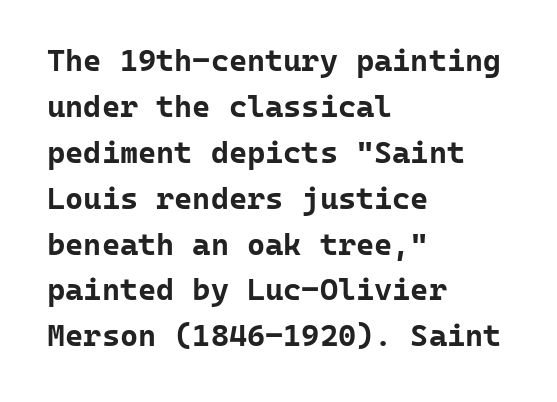
{"serif": "no", "italic": "no", "bold": "yes", "weight": "bold", "width": "normal", "stroke_contrast": "low", "x_height": "medium", "monospaced": "yes", "underline": "no", "align": "left", "line_spacing": "normal", "line_spacing_ratio": 1.48, "letter_spacing": "normal", "letter_spacing_em": 0.0, "glyph_px": 31}
